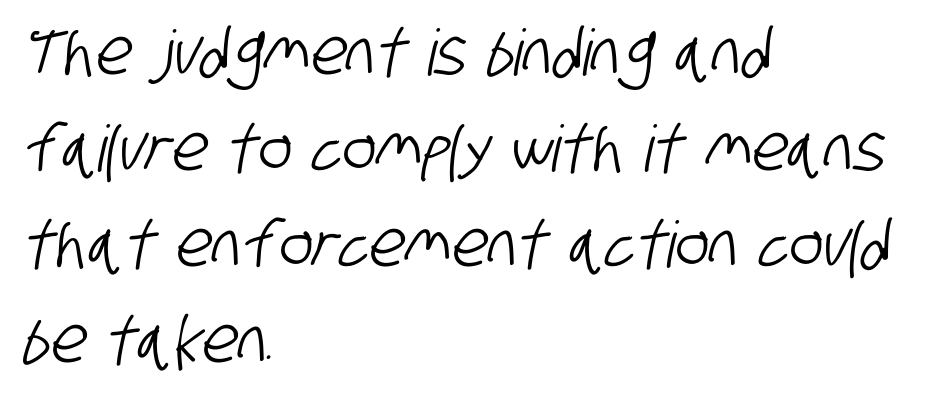
The image shows 64 px condensed sans-serif type; set left-aligned, normal line spacing (1.5x), normal letter spacing, not underlined; low stroke contrast and a large x-height.
